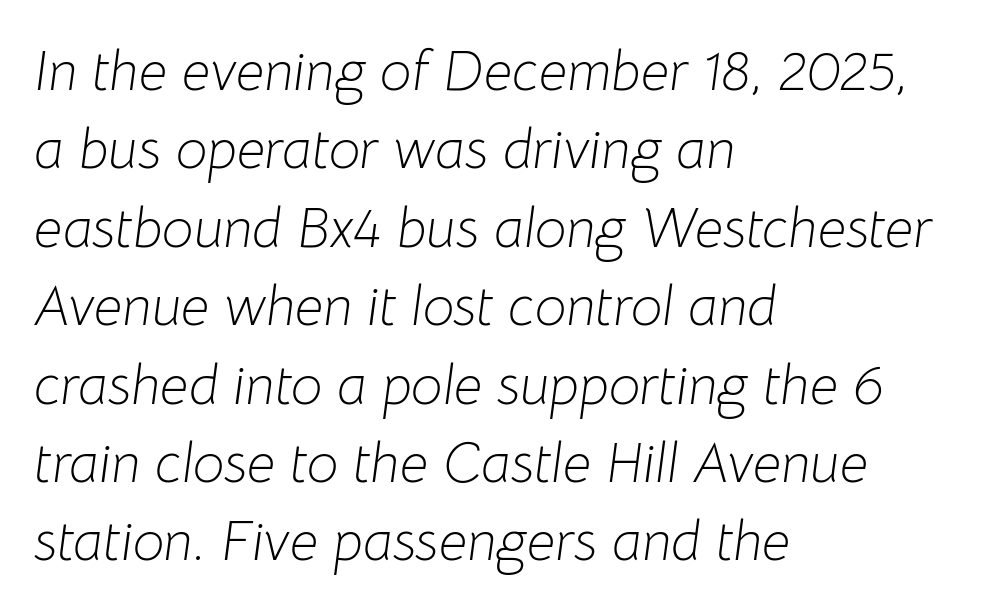
Style check: oblique. Note the varied advance widths — an 'i' is clearly narrower than an 'm'. Notice how descenders clear the ascenders below comfortably — that's standard leading. Caption: face not bold, strokes unweighted.
